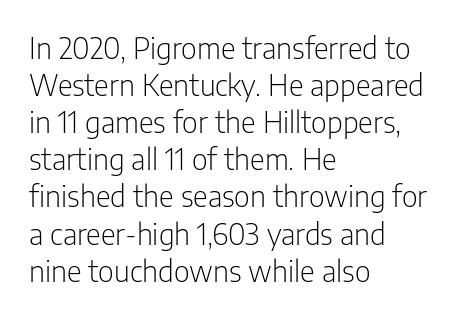
The image shows 29 px light, condensed sans-serif type, upright; set left-aligned, normal line spacing (1.28x), normal letter spacing, not underlined; low stroke contrast and a medium x-height.
